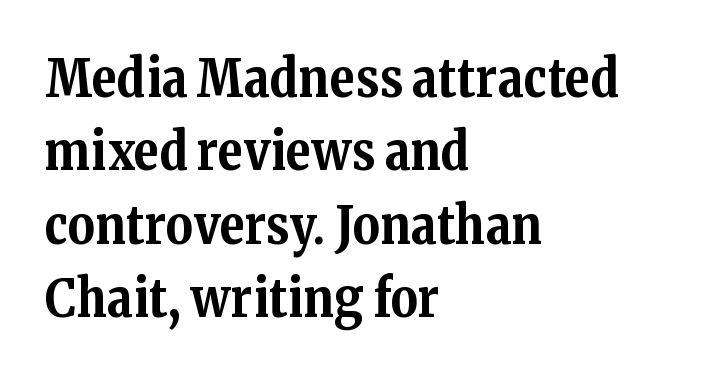
Reading down the block, your eye returns to a fixed left position each line. The rendering uses a moderate line-height, typical for paragraphs. These words are printed bold, with thick strokes throughout. Here the glyphs are tracked normally, forming tight word shapes.
